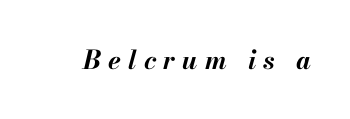
The image shows 26 px bold type, italic (leaning right); set unusually wide letter spacing (+0.28 em), not underlined.
